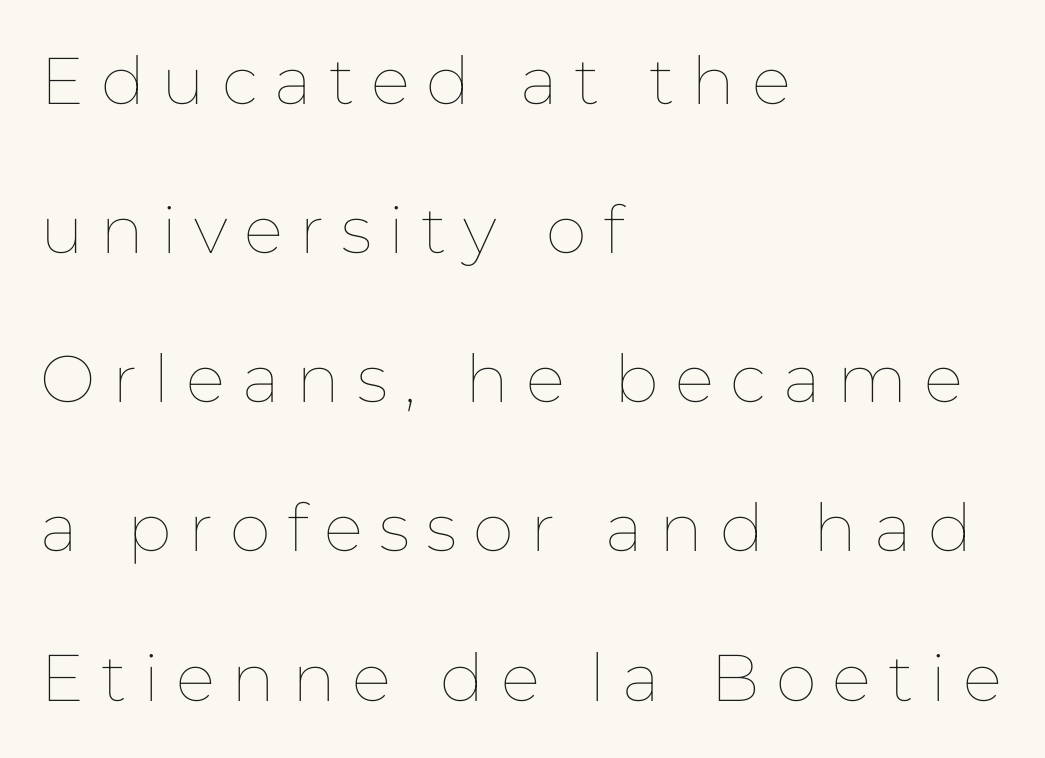
The image shows 66 px thin type, upright; set left-aligned, loose line spacing (2.26x), unusually wide letter spacing (+0.25 em), not underlined; low stroke contrast and a medium x-height.
